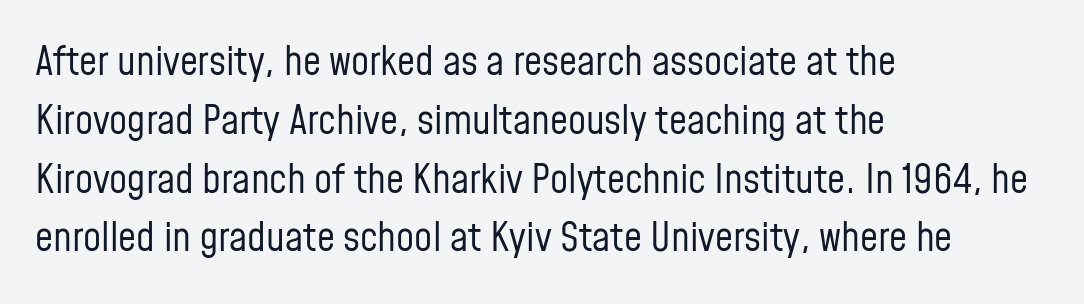
The image shows 40 px regular-weight, condensed sans-serif type, upright; set left-aligned, normal line spacing (1.47x), normal letter spacing, not underlined; low stroke contrast and a medium x-height.
